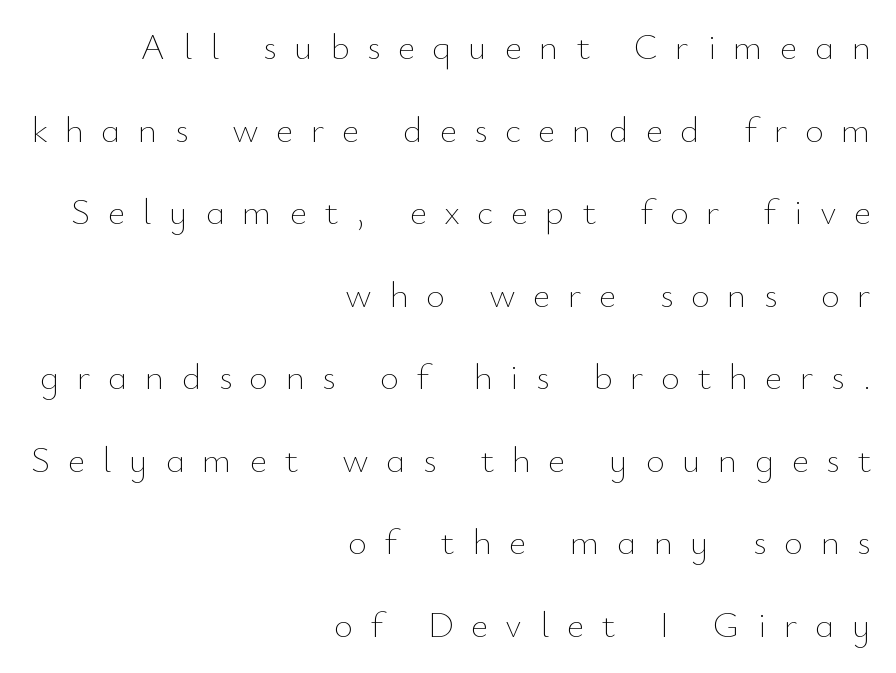
{"italic": "no", "bold": "no", "weight": "thin", "width": "normal", "stroke_contrast": "low", "x_height": "small", "monospaced": "no", "underline": "no", "align": "right", "line_spacing": "loose", "line_spacing_ratio": 2.23, "letter_spacing": "wide", "letter_spacing_em": 0.47, "glyph_px": 37}
